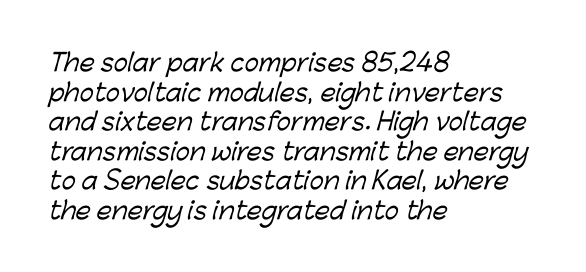
Check under the words: just untouched page. No extra tracking has been applied to these lines. Is the block centered? No — it sits flush against the left margin.
